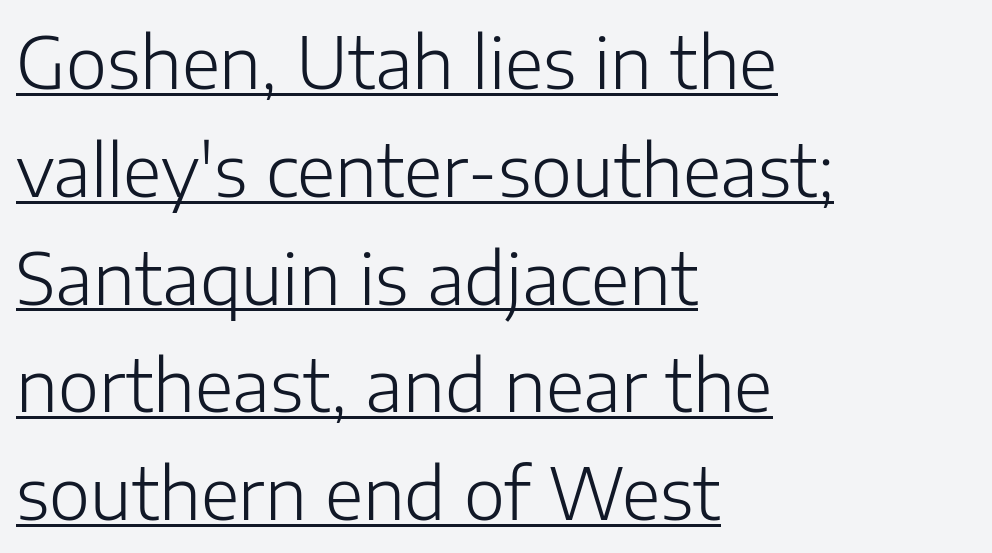
{"serif": "no", "italic": "no", "bold": "no", "weight": "light", "width": "normal", "stroke_contrast": "low", "x_height": "medium", "monospaced": "no", "underline": "yes", "align": "left", "line_spacing": "normal", "line_spacing_ratio": 1.54, "letter_spacing": "normal", "letter_spacing_em": 0.0, "glyph_px": 70}
